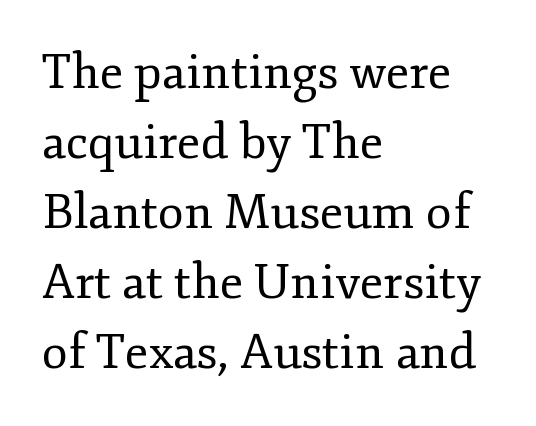
The image shows 48 px regular-weight serif type, upright; set left-aligned, normal line spacing (1.46x), normal letter spacing, not underlined; low stroke contrast and a small x-height.
